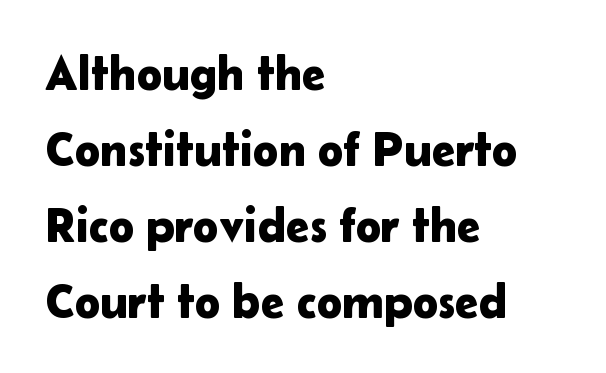
Q: Is the text italic (slanted)? A: No, it is upright.
Q: Is the typeface a serif or a sans-serif typeface? A: Sans-serif.
Q: Is the text underlined? A: No.
Q: How is the paragraph aligned? A: Left-aligned.
Q: Is the spacing between letters normal or unusually wide? A: Normal.
Q: Is the spacing between lines tight, normal or loose? A: Normal.
Q: Width (condensed, normal, or wide)? A: Normal.
Q: Stroke contrast? A: Low.
Q: x-height? A: Medium.
Q: Monospaced? A: No.
